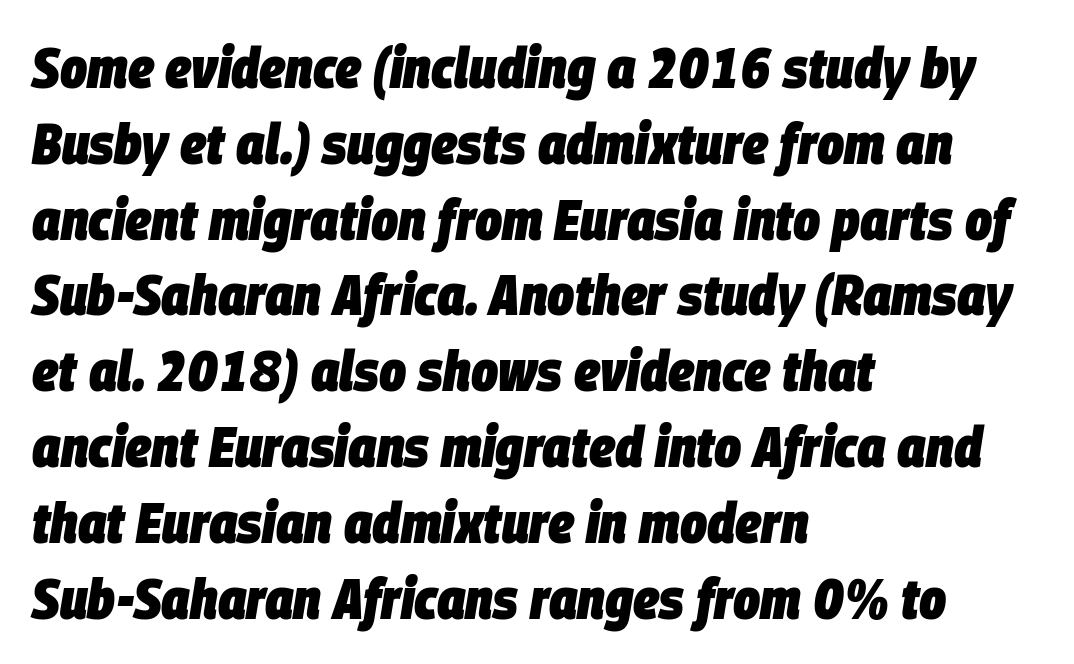
The image shows 57 px heavy, condensed type, italic (leaning right); set left-aligned, normal line spacing (1.33x), normal letter spacing, not underlined; low stroke contrast and a large x-height.
